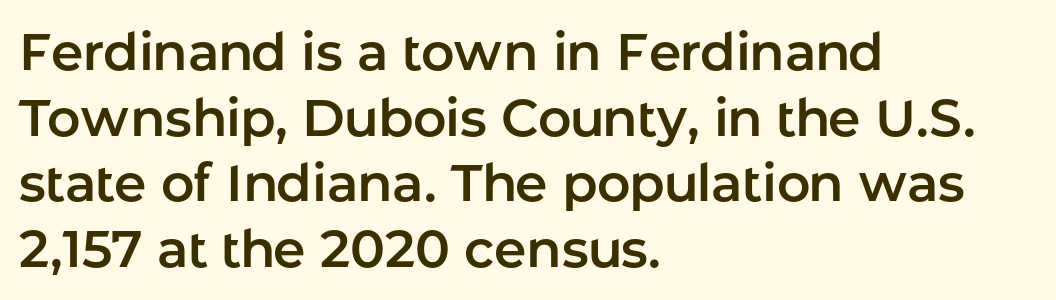
The image shows 52 px sans-serif type, upright; set left-aligned, normal line spacing (1.26x), normal letter spacing, not underlined; low stroke contrast and a medium x-height.
